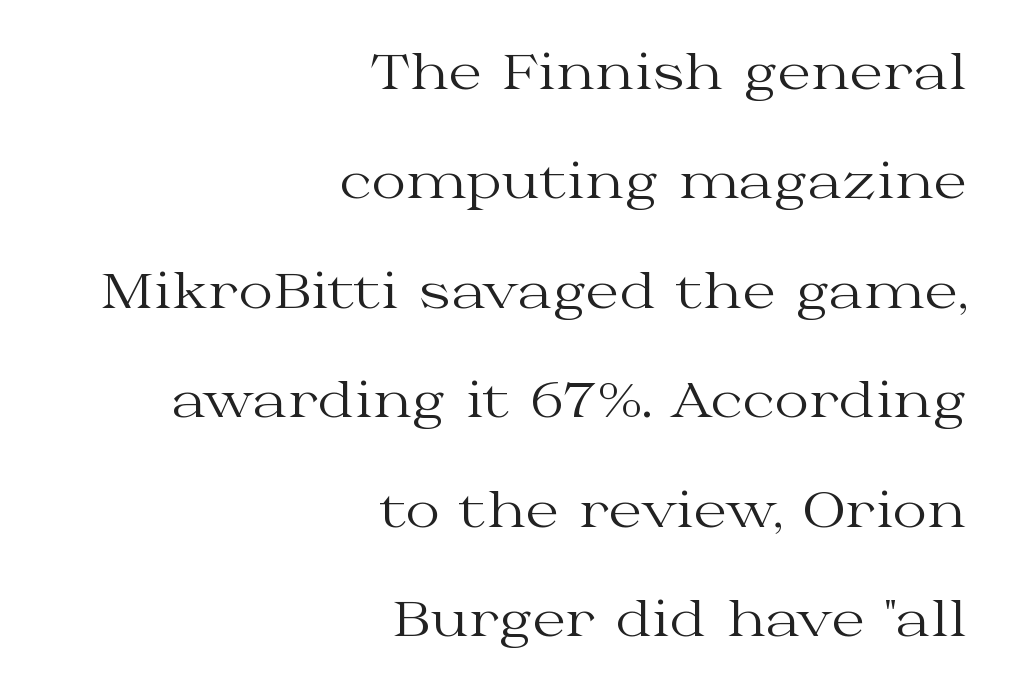
{"serif": "yes", "italic": "no", "bold": "no", "weight": "regular", "width": "wide", "stroke_contrast": "medium", "x_height": "medium", "monospaced": "no", "underline": "no", "align": "right", "line_spacing": "loose", "line_spacing_ratio": 2.28, "letter_spacing": "normal", "letter_spacing_em": 0.0, "glyph_px": 48}
